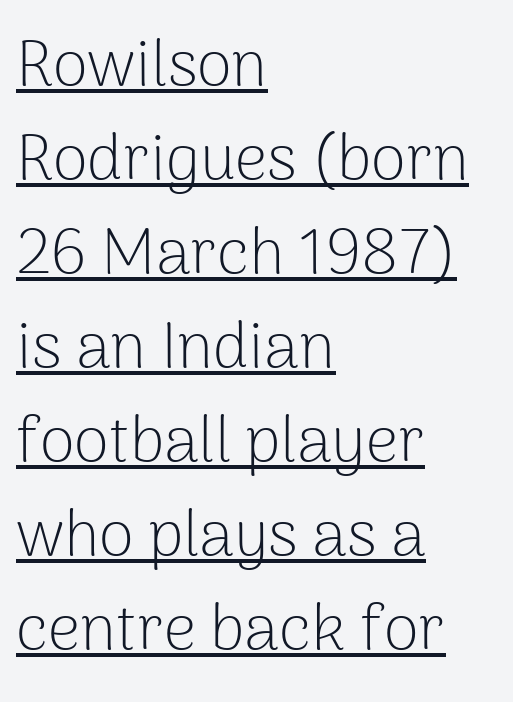
Q: Is the text bold? A: No.
Q: Is the text italic (slanted)? A: No, it is upright.
Q: Is the typeface a serif or a sans-serif typeface? A: Sans-serif.
Q: Is the text underlined? A: Yes.
Q: How is the paragraph aligned? A: Left-aligned.
Q: Is the spacing between letters normal or unusually wide? A: Normal.
Q: Is the spacing between lines tight, normal or loose? A: Normal.
Q: Width (condensed, normal, or wide)? A: Normal.
Q: Stroke contrast? A: Low.
Q: x-height? A: Medium.
Q: Monospaced? A: No.
